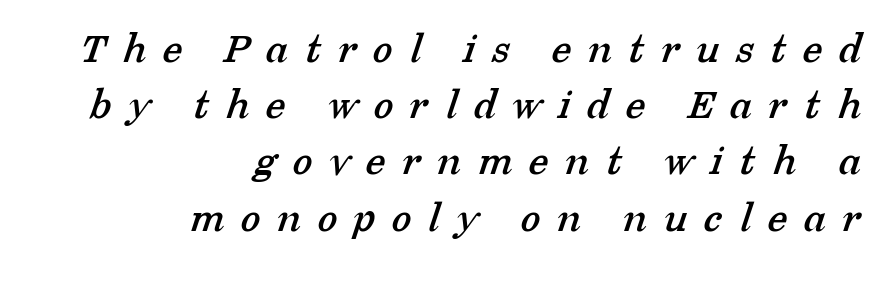
Q: Is the typeface a serif or a sans-serif typeface? A: Serif.
Q: Is the text underlined? A: No.
Q: How is the paragraph aligned? A: Right-aligned.
Q: Is the spacing between letters normal or unusually wide? A: Unusually wide.
Q: Is the spacing between lines tight, normal or loose? A: Normal.
Q: Width (condensed, normal, or wide)? A: Normal.
Q: Stroke contrast? A: Low.
Q: x-height? A: Medium.
Q: Monospaced? A: No.
